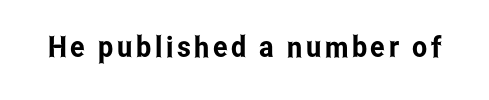
The image shows 29 px condensed sans-serif type, upright; set not underlined; low stroke contrast and a medium x-height.
